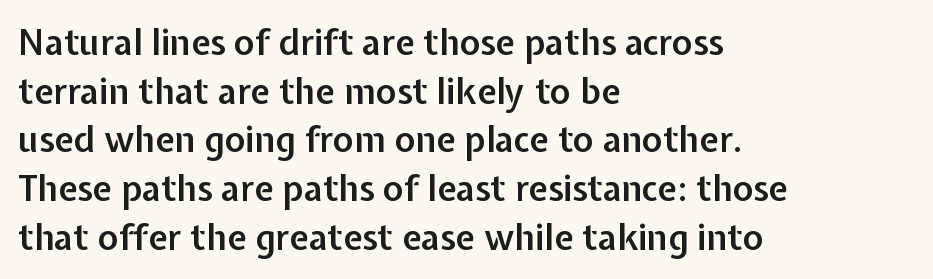
Q: Is the text bold? A: Semi-bold.
Q: Is the text italic (slanted)? A: No, it is upright.
Q: Is the typeface a serif or a sans-serif typeface? A: Sans-serif.
Q: Is the text underlined? A: No.
Q: How is the paragraph aligned? A: Left-aligned.
Q: Is the spacing between letters normal or unusually wide? A: Normal.
Q: Is the spacing between lines tight, normal or loose? A: Normal.
Q: Width (condensed, normal, or wide)? A: Normal.
Q: Stroke contrast? A: Low.
Q: x-height? A: Medium.
Q: Monospaced? A: No.
